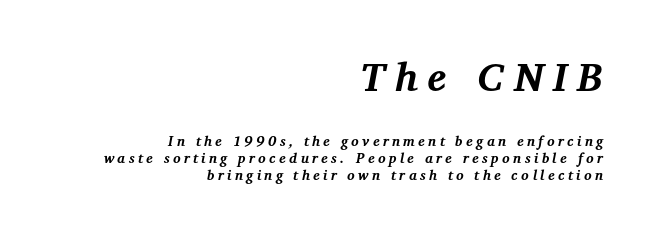
Summary of weight: heavy, a full bold. Tall strokes in this sample are angled rather than plumb. Which of the two is more prominent by size? The first, at the top. Is this a fixed-width face? No — the glyphs have proportional, varying widths. Which margin do the lines hug? The right one — the left edge is uneven.
